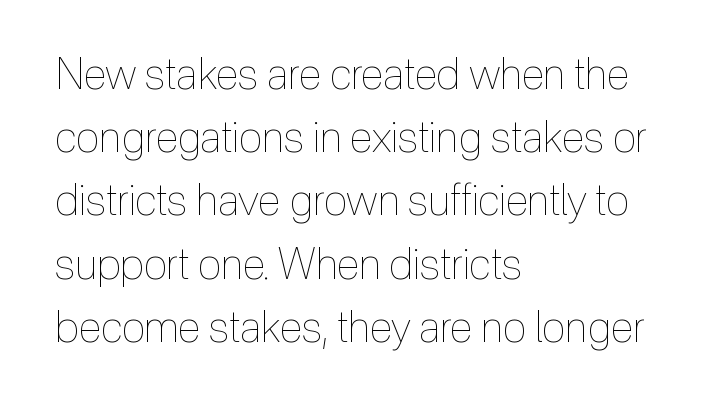
The image shows 43 px thin, condensed type, upright; set left-aligned, normal line spacing (1.47x), normal letter spacing, not underlined; a medium x-height.
